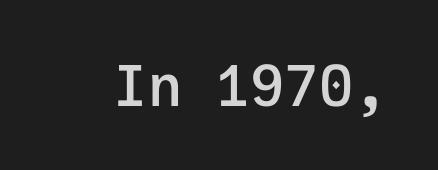
These lines are rendered in a fixed-pitch font. This rendering features lettering with no underline. Notice how the stems are strictly vertical — no italics here. No extra tracking has been applied to these lines. The characters display no serif detailing; their extremities are plain.
